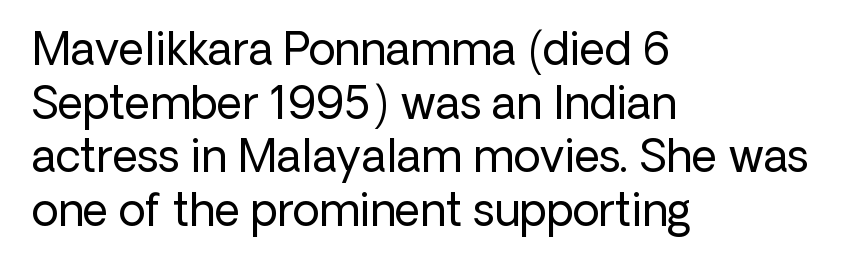
{"serif": "no", "italic": "no", "bold": "no", "weight": "regular", "width": "normal", "stroke_contrast": "low", "x_height": "medium", "monospaced": "no", "underline": "no", "align": "left", "line_spacing_ratio": 1.22, "letter_spacing": "normal", "letter_spacing_em": 0.0, "glyph_px": 44}
